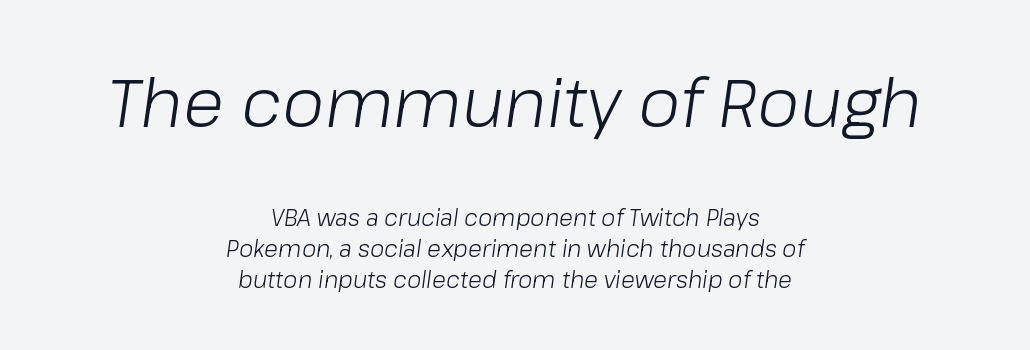
Q: Is the text bold? A: No.
Q: Is the text italic (slanted)? A: Yes, it leans right by about 8 degrees.
Q: Is the text underlined? A: No.
Q: How is the paragraph aligned? A: Centered.
Q: Is the spacing between letters normal or unusually wide? A: Normal.
Q: Is the spacing between lines tight, normal or loose? A: Normal.
Q: Which block of text is set in a larger size, the first (top) or the second (bottom)? A: The first (top) one.
Q: Width (condensed, normal, or wide)? A: Normal.
Q: Stroke contrast? A: Low.
Q: x-height? A: Medium.
Q: Monospaced? A: No.
